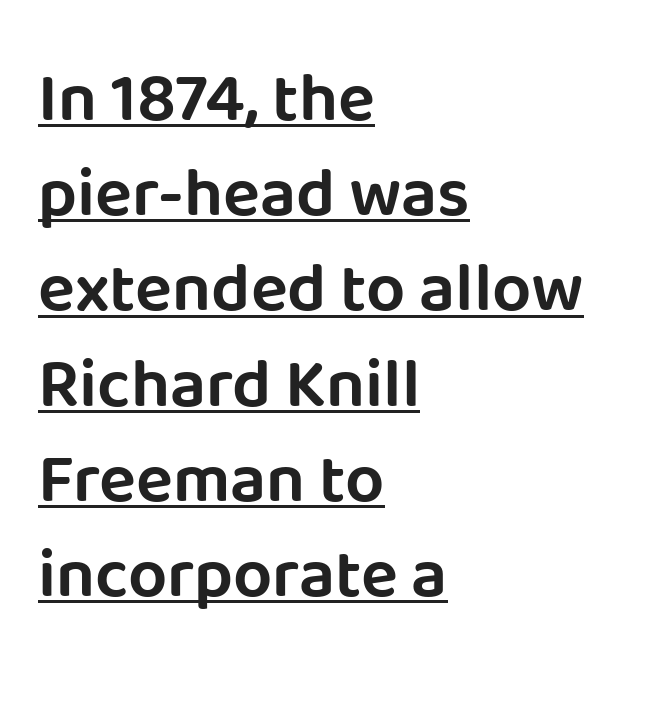
You could not count columns in this text — the font is proportionally spaced. Typographically, this falls in the sans-serif category. Vertical strokes here are truly vertical. Evenly set lines give the paragraph a standard silhouette.
